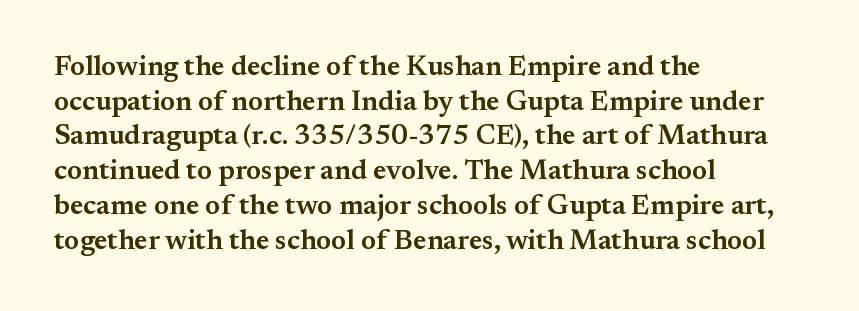
This is roman type, the default non-slanted kind. Character widths vary here, with narrow letters taking less room than wide ones. Default kerning and tracking; the words read as compact shapes. The paragraph shown leans on its left margin. Does the weight exceed regular? Yes, but only to semibold. This rendering features lettering with no underline.
